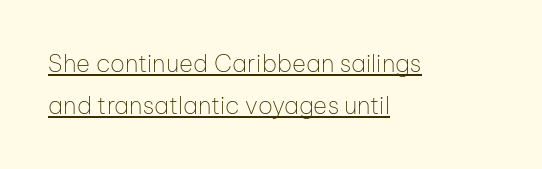
{"italic": "no", "bold": "no", "underline": "yes", "align": "left", "line_spacing_ratio": 1.75, "letter_spacing": "normal", "letter_spacing_em": 0.0, "glyph_px": 24}
